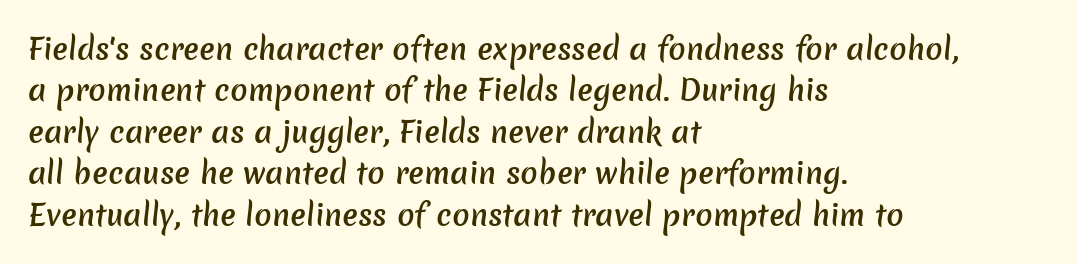
Q: Is the text bold? A: Semi-bold.
Q: Is the typeface a serif or a sans-serif typeface? A: Sans-serif.
Q: Is the text underlined? A: No.
Q: How is the paragraph aligned? A: Left-aligned.
Q: Is the spacing between letters normal or unusually wide? A: Normal.
Q: Is the spacing between lines tight, normal or loose? A: Normal.
Q: Width (condensed, normal, or wide)? A: Normal.
Q: Stroke contrast? A: Low.
Q: x-height? A: Medium.
Q: Monospaced? A: No.
